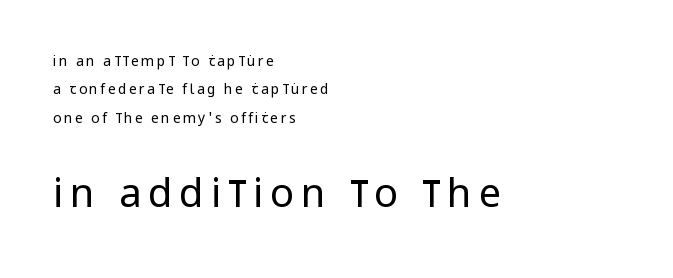
The image shows 40 px regular-weight, condensed sans-serif type, upright; set left-aligned, loose line spacing (2.03x), not underlined; the second (bottom) block is 2.86x larger; low stroke contrast and a large x-height.
